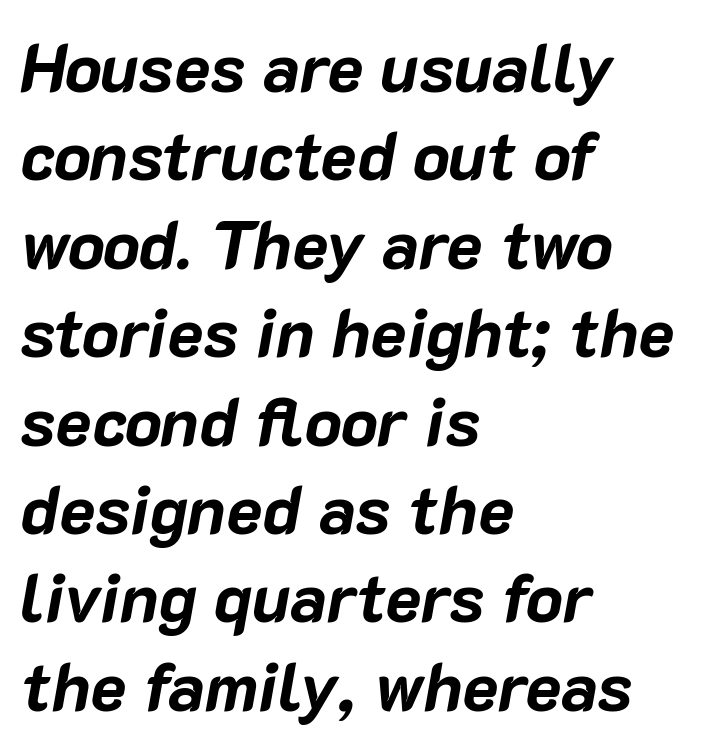
The image shows 68 px bold type, italic (leaning right); set left-aligned, normal line spacing (1.3x), normal letter spacing, not underlined; low stroke contrast and a medium x-height.
